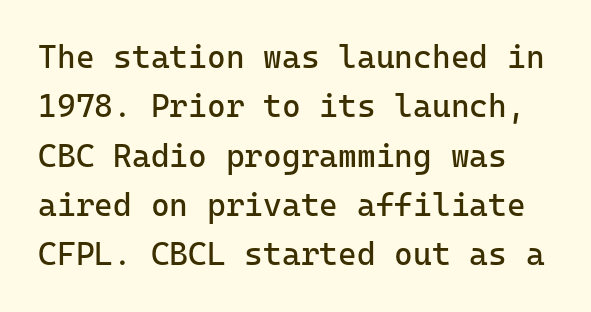
Q: Is the text bold? A: No.
Q: Is the text italic (slanted)? A: No, it is upright.
Q: Is the typeface a serif or a sans-serif typeface? A: Sans-serif.
Q: Is the text underlined? A: No.
Q: Is the spacing between letters normal or unusually wide? A: Normal.
Q: Is the spacing between lines tight, normal or loose? A: Normal.
Q: Width (condensed, normal, or wide)? A: Normal.
Q: Stroke contrast? A: Low.
Q: x-height? A: Medium.
Q: Monospaced? A: Yes.
